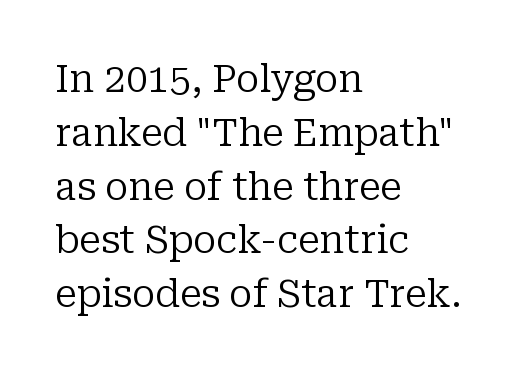
{"serif": "yes", "italic": "no", "bold": "no", "weight": "regular", "width": "normal", "stroke_contrast": "low", "x_height": "medium", "monospaced": "no", "underline": "no", "align": "left", "line_spacing": "normal", "line_spacing_ratio": 1.38, "letter_spacing": "normal", "letter_spacing_em": 0.0, "glyph_px": 39}
